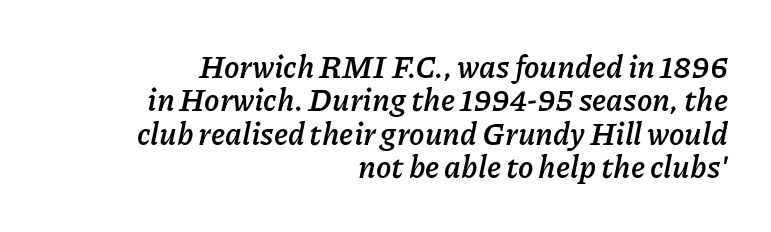
Q: Is the text bold? A: Yes.
Q: Is the text italic (slanted)? A: Yes, it leans right by about 11 degrees.
Q: Is the text underlined? A: No.
Q: How is the paragraph aligned? A: Right-aligned.
Q: Is the spacing between letters normal or unusually wide? A: Normal.
Q: Is the spacing between lines tight, normal or loose? A: Tight.
Q: Width (condensed, normal, or wide)? A: Normal.
Q: Stroke contrast? A: Low.
Q: x-height? A: Medium.
Q: Monospaced? A: No.
